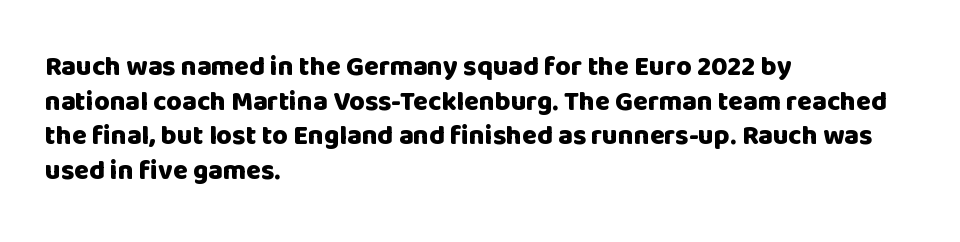
Compared with typical body copy, the letter spacing here is the same. The setting favours the left margin, as ordinary paragraphs usually do. Heft: maximum for text — a bold. Beneath every word, the page is bare. Successive baselines arrive at the customary interval. These lines were composed using upright roman letters.
